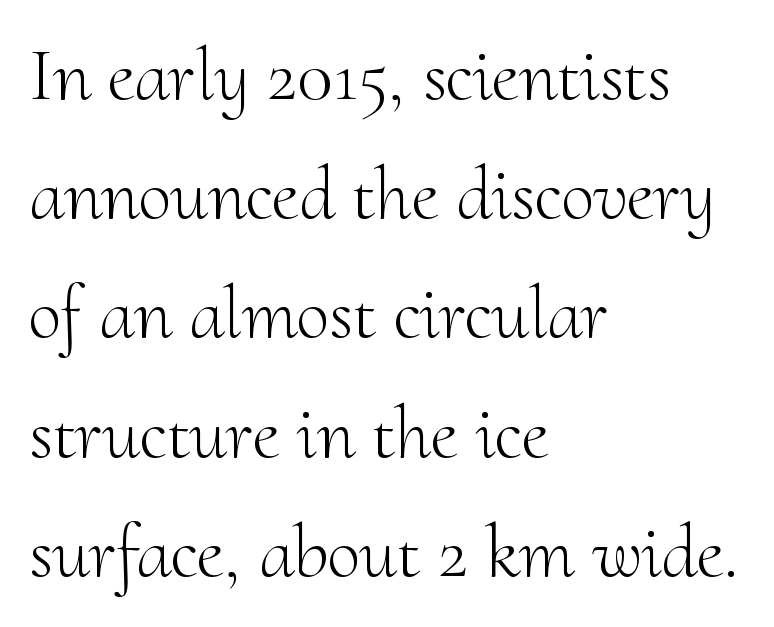
Q: Is the text bold? A: No.
Q: Is the text italic (slanted)? A: No, it is upright.
Q: Is the typeface a serif or a sans-serif typeface? A: Serif.
Q: Is the text underlined? A: No.
Q: How is the paragraph aligned? A: Left-aligned.
Q: Is the spacing between letters normal or unusually wide? A: Normal.
Q: Is the spacing between lines tight, normal or loose? A: Normal.
Q: Width (condensed, normal, or wide)? A: Normal.
Q: Stroke contrast? A: Medium.
Q: x-height? A: Small.
Q: Monospaced? A: No.
